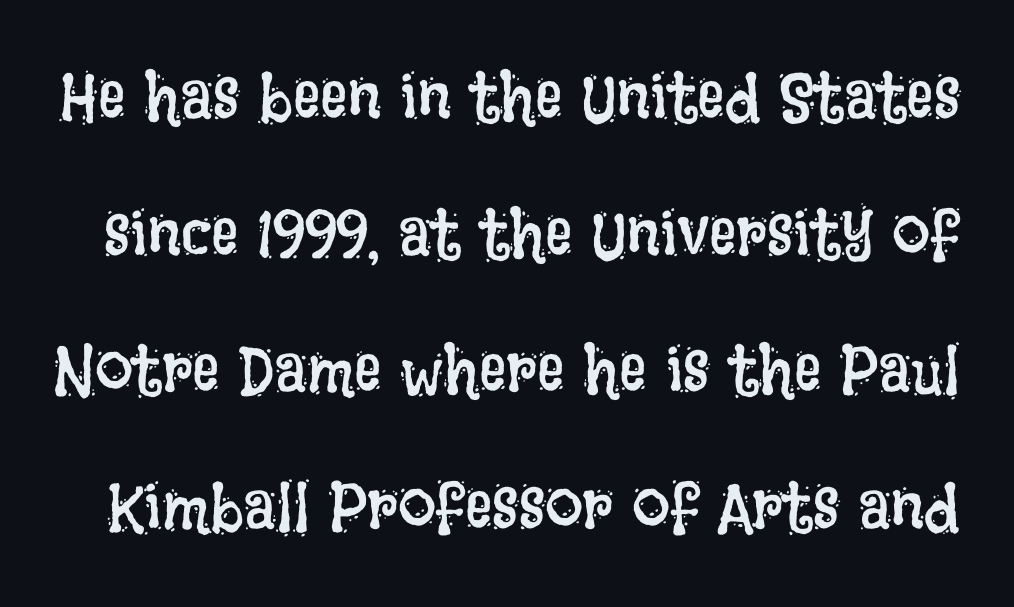
{"italic": "no", "bold": "no", "weight": "regular", "width": "condensed", "stroke_contrast": "low", "x_height": "large", "monospaced": "no", "underline": "no", "line_spacing": "loose", "line_spacing_ratio": 2.01, "letter_spacing": "normal", "letter_spacing_em": 0.0, "glyph_px": 68}
